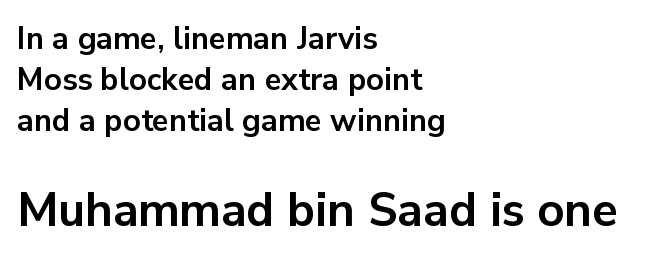
Q: Is the text bold? A: Yes.
Q: Is the text italic (slanted)? A: No, it is upright.
Q: Is the typeface a serif or a sans-serif typeface? A: Sans-serif.
Q: Is the text underlined? A: No.
Q: How is the paragraph aligned? A: Left-aligned.
Q: Is the spacing between letters normal or unusually wide? A: Normal.
Q: Is the spacing between lines tight, normal or loose? A: Normal.
Q: Which block of text is set in a larger size, the first (top) or the second (bottom)? A: The second (bottom) one.
Q: Width (condensed, normal, or wide)? A: Normal.
Q: Stroke contrast? A: Low.
Q: x-height? A: Medium.
Q: Monospaced? A: No.
